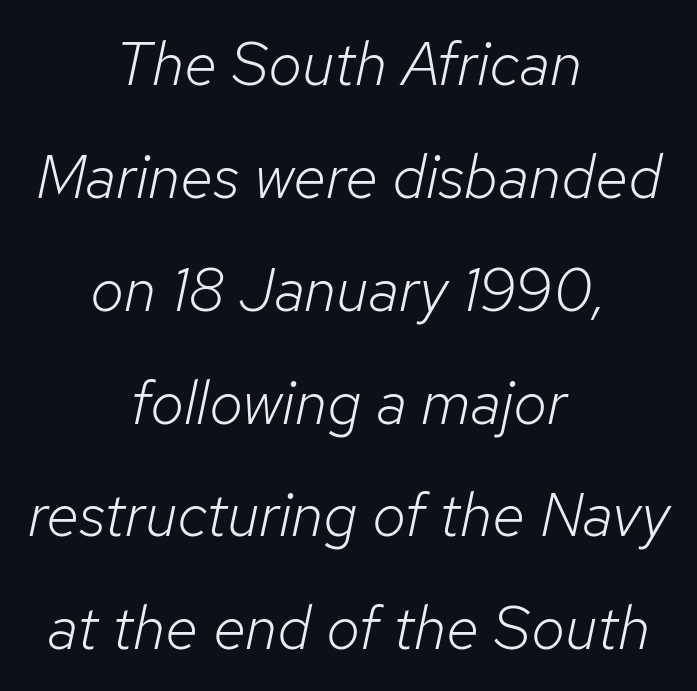
The image shows 61 px light type, italic (leaning right); set centered, line spacing 1.85x, normal letter spacing, not underlined; low stroke contrast and a medium x-height.
